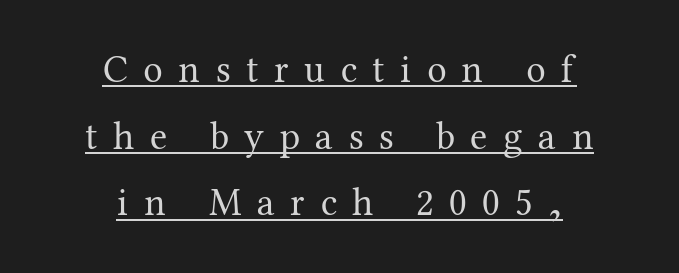
The image shows 39 px regular-weight serif type, upright; set centered, line spacing 1.71x, unusually wide letter spacing (+0.4 em), underlined; medium stroke contrast and a medium x-height.
